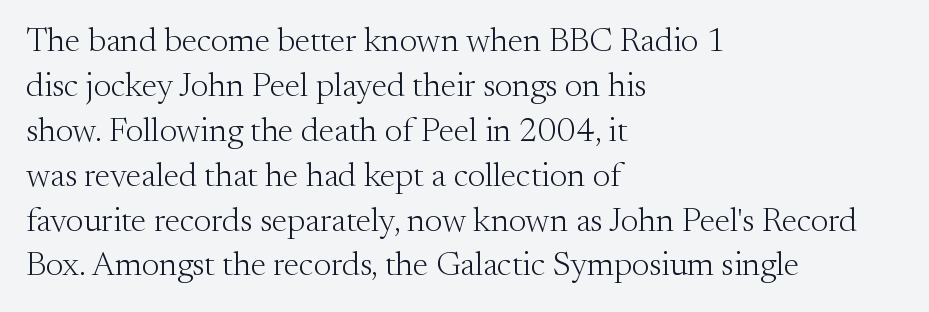
{"serif": "yes", "italic": "no", "bold": "no", "weight": "light", "width": "normal", "stroke_contrast": "medium", "x_height": "small", "monospaced": "no", "underline": "no", "align": "left", "line_spacing": "normal", "line_spacing_ratio": 1.32, "letter_spacing": "normal", "letter_spacing_em": 0.0, "glyph_px": 34}
